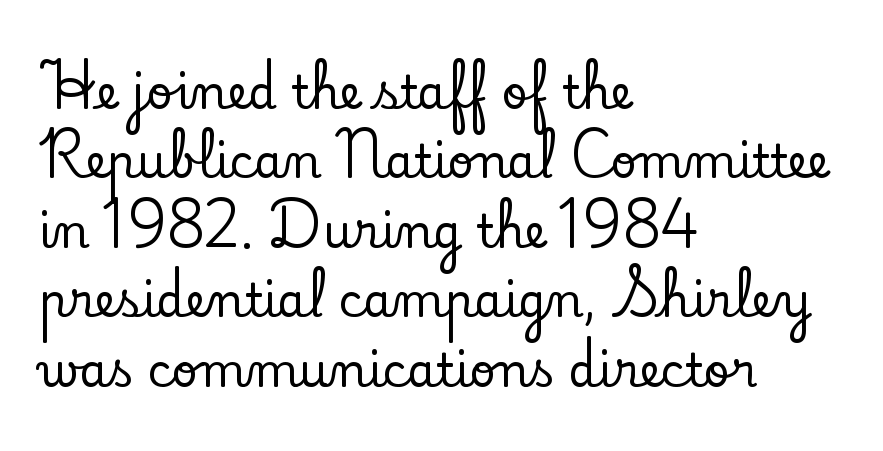
{"serif": "yes", "italic": "no", "width": "normal", "stroke_contrast": "low", "x_height": "small", "monospaced": "no", "underline": "no", "align": "left", "line_spacing": "normal", "line_spacing_ratio": 1.51, "letter_spacing": "normal", "letter_spacing_em": 0.0, "glyph_px": 46}
